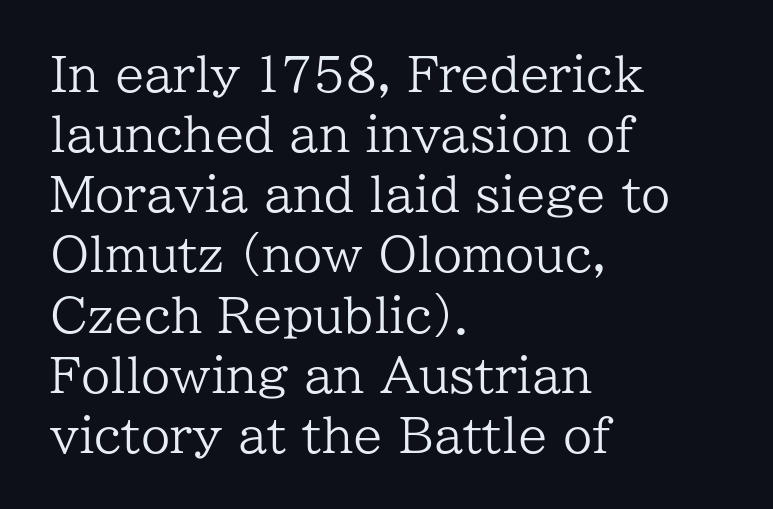
Posture: vertical. Font category for this specimen: serif. The gap between lines stays unmarked. Stroke mass is kept to a normal reading level or below. This rendering uses left alignment, leaving the right contour irregular.
